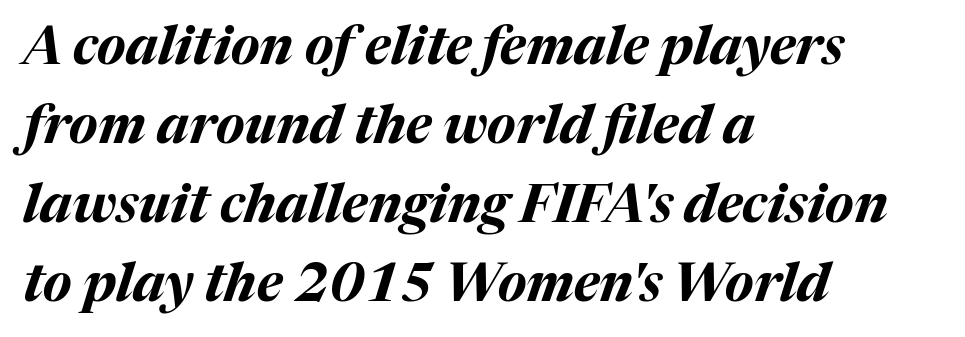
{"italic": "yes", "lean": "right", "slant_degrees": 17, "bold": "yes", "weight": "bold", "width": "normal", "stroke_contrast": "medium", "x_height": "medium", "monospaced": "no", "underline": "no", "align": "left", "line_spacing": "normal", "line_spacing_ratio": 1.49, "letter_spacing": "normal", "letter_spacing_em": 0.0, "glyph_px": 53}
